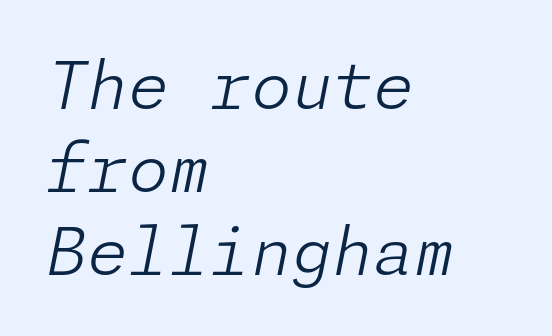
{"italic": "yes", "lean": "right", "slant_degrees": 11, "bold": "no", "weight": "light", "width": "normal", "stroke_contrast": "low", "x_height": "medium", "underline": "no", "align": "left", "line_spacing": "normal", "line_spacing_ratio": 1.26, "letter_spacing": "normal", "letter_spacing_em": 0.0, "glyph_px": 66}
